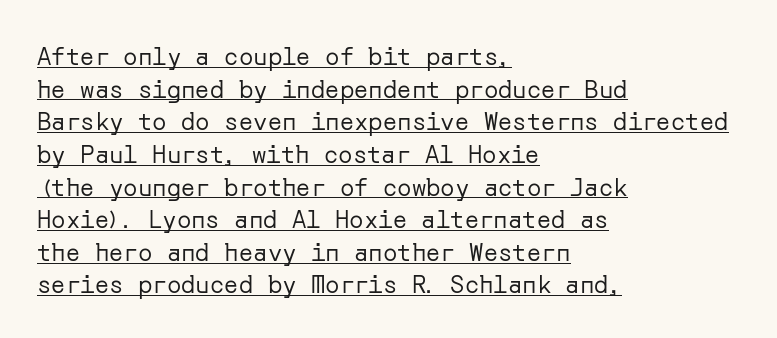
{"italic": "no", "bold": "no", "underline": "yes", "align": "left", "line_spacing": "normal", "line_spacing_ratio": 1.36, "letter_spacing": "normal", "letter_spacing_em": 0.0, "glyph_px": 24}
